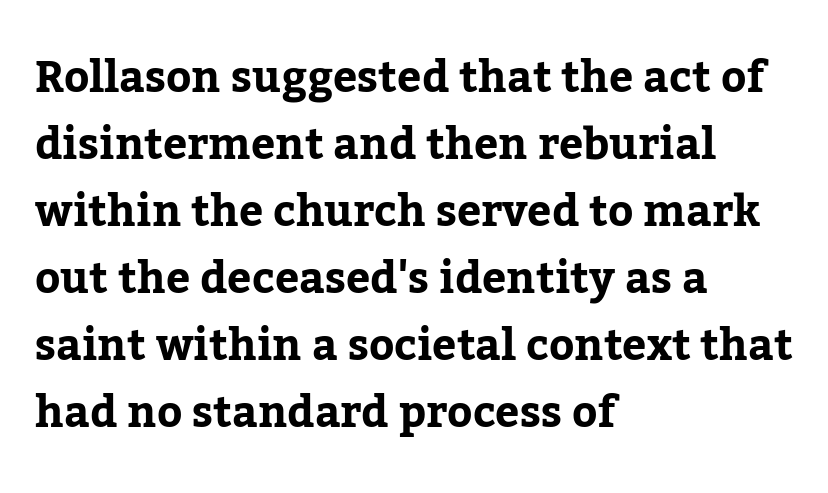
{"serif": "yes", "italic": "no", "width": "normal", "stroke_contrast": "low", "x_height": "medium", "monospaced": "no", "underline": "no", "align": "left", "line_spacing": "normal", "line_spacing_ratio": 1.56, "letter_spacing": "normal", "letter_spacing_em": 0.0, "glyph_px": 43}
